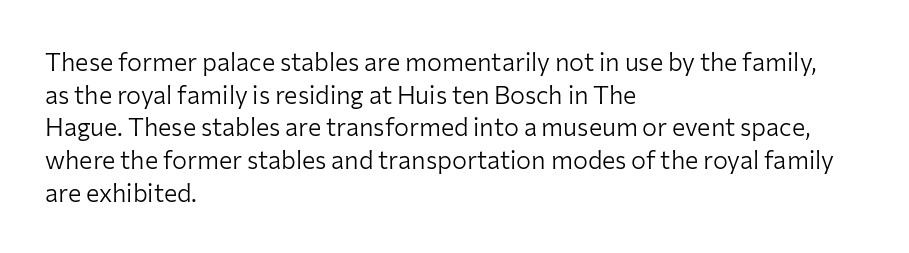
{"italic": "no", "bold": "no", "underline": "no", "align": "left", "line_spacing": "normal", "line_spacing_ratio": 1.31, "letter_spacing": "normal", "letter_spacing_em": 0.0, "glyph_px": 25}
